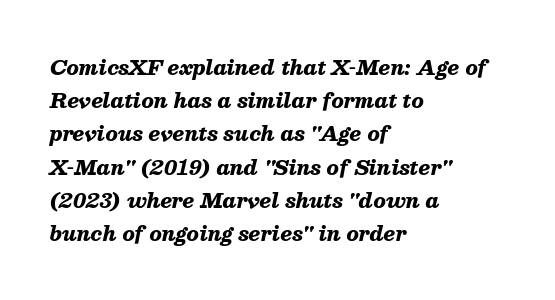
The image shows 20 px bold type, italic (leaning right); set left-aligned, normal line spacing (1.66x), normal letter spacing, not underlined.
